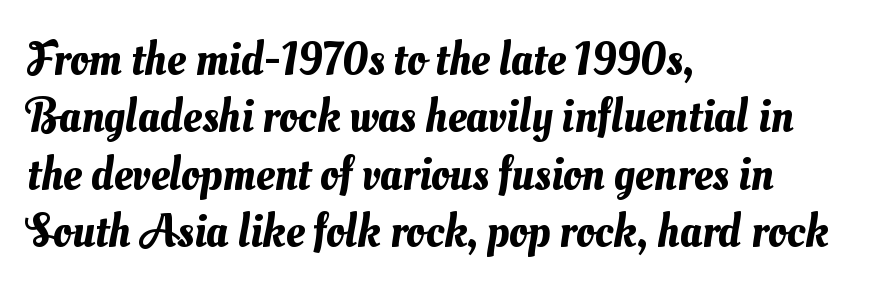
Q: Is the text underlined? A: No.
Q: How is the paragraph aligned? A: Left-aligned.
Q: Is the spacing between letters normal or unusually wide? A: Normal.
Q: Is the spacing between lines tight, normal or loose? A: Normal.
Q: Width (condensed, normal, or wide)? A: Normal.
Q: Stroke contrast? A: Medium.
Q: x-height? A: Small.
Q: Monospaced? A: No.
